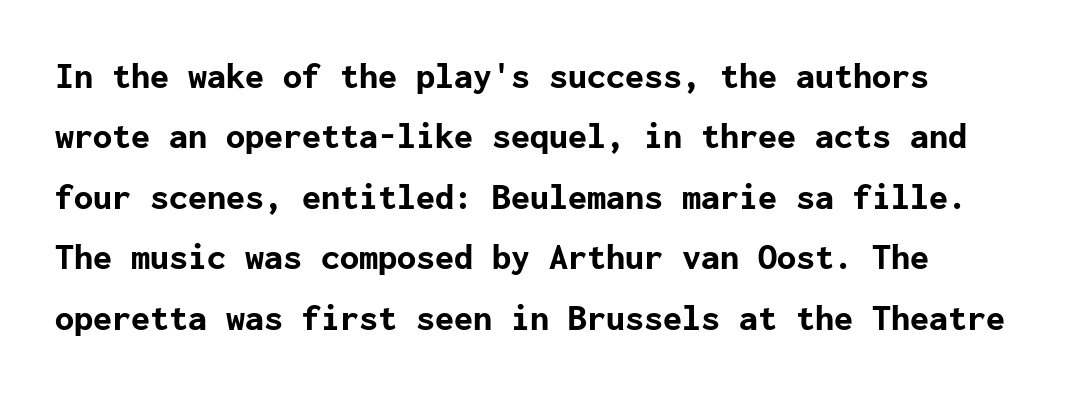
A clean baseline with only descenders dipping below it. Is there much room between lines? A standard amount, neither cramped nor airy. It's the straight-up-and-down kind of type. A full-strength bold gives these letters their thick strokes.
